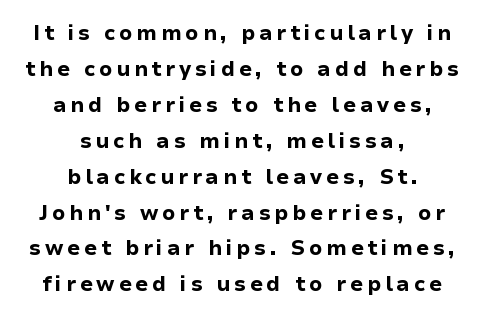
Check under the words: just untouched page. Vertical strokes here are truly vertical. Weight check: bold — yes, fully. Horizontally, the lines are justified to the midpoint only.
